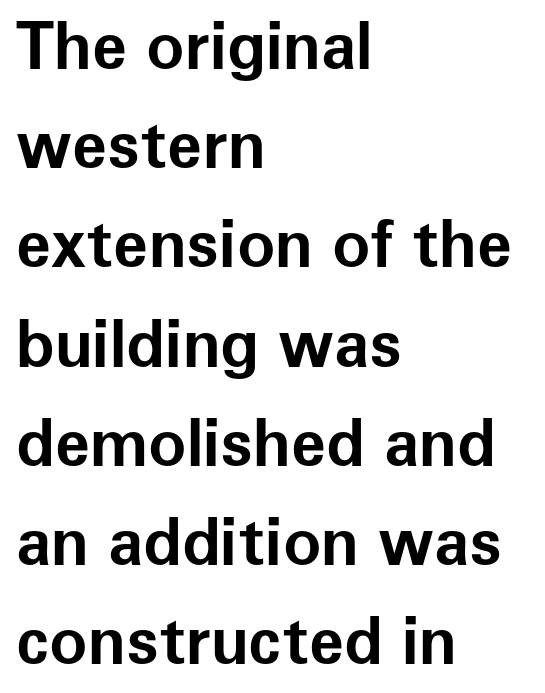
{"serif": "no", "italic": "no", "bold": "yes", "weight": "bold", "width": "normal", "stroke_contrast": "low", "x_height": "medium", "monospaced": "no", "underline": "no", "align": "left", "line_spacing": "normal", "line_spacing_ratio": 1.55, "letter_spacing": "normal", "letter_spacing_em": 0.0, "glyph_px": 64}
